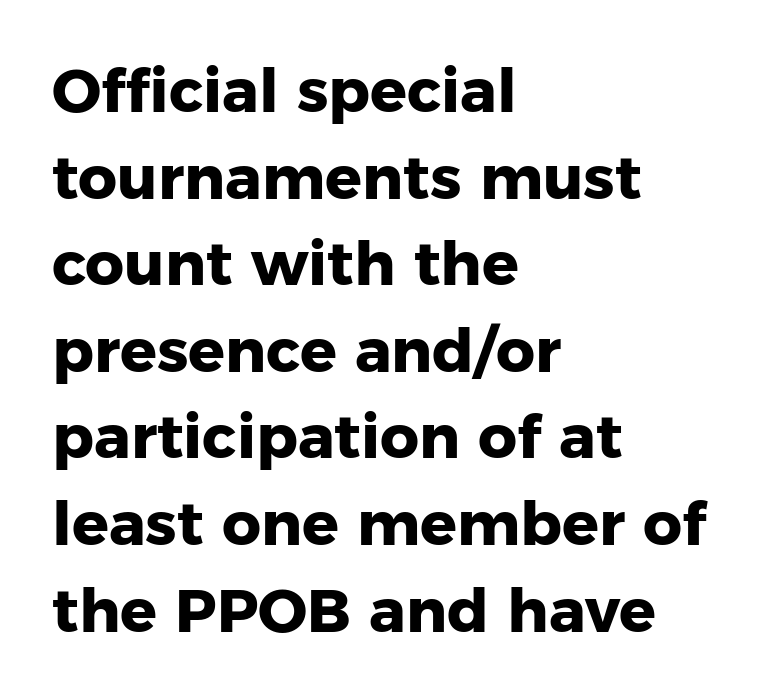
If you measured baseline to baseline, you'd find a middling distance. Do the characters align in a grid? No, the font is proportional. Any mark beneath the type? The region is blank. Heavy, bold letterforms. In terms of letterspacing, this is plain default setting.
